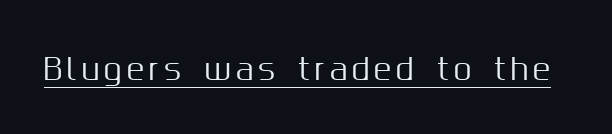
The image shows 29 px sans-serif type, upright; set underlined; medium stroke contrast and a medium x-height.
